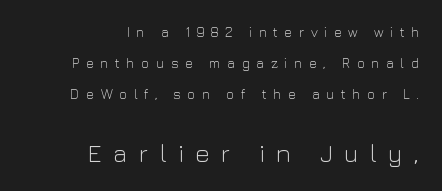
{"italic": "no", "bold": "no", "underline": "no", "align": "right", "line_spacing": "loose", "line_spacing_ratio": 2.23, "letter_spacing": "wide", "letter_spacing_em": 0.46, "larger_block": "second", "size_ratio": 1.79, "glyph_px": 25}
